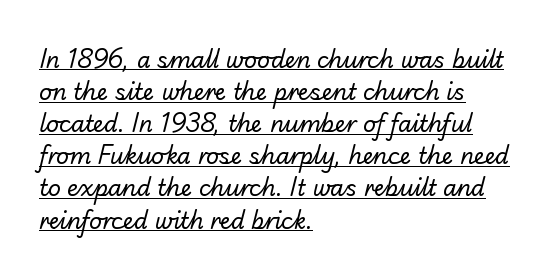
The image shows 22 px text type; set left-aligned, normal line spacing (1.46x), normal letter spacing, underlined.
